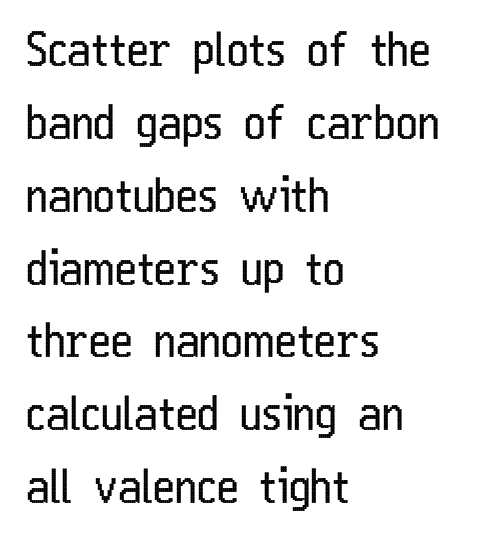
The image shows 47 px regular-weight, condensed sans-serif type, upright; set left-aligned, normal line spacing (1.55x), normal letter spacing, not underlined; low stroke contrast and a medium x-height.
